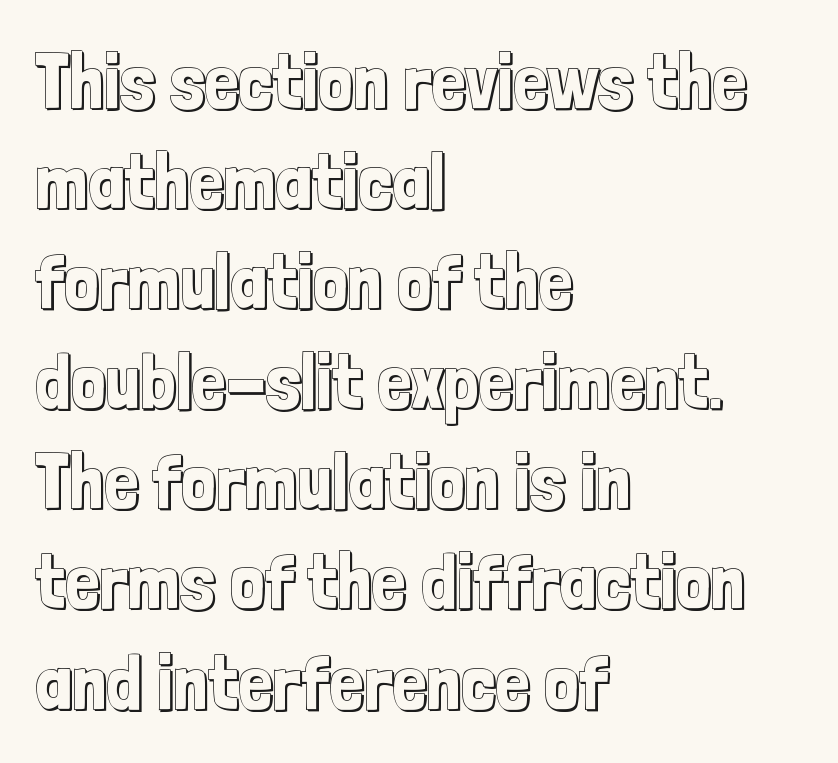
The designer left line spacing at the default. The setting favours the left margin, as ordinary paragraphs usually do. Words float on clear page, feet unadorned. Inter-character spacing is left at the font's built-in metrics. Looks like regular typesetting: each glyph gets only the width it needs.
